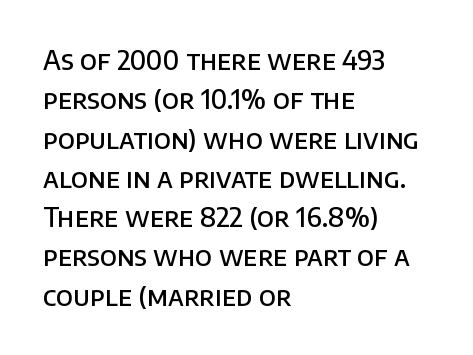
The image shows 26 px text type, upright; set left-aligned, normal line spacing (1.51x), normal letter spacing, not underlined.
